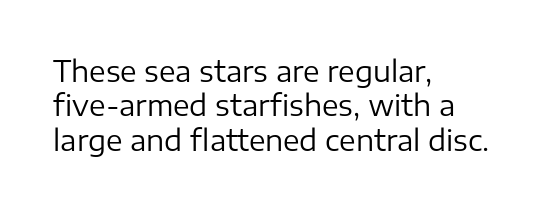
The image shows 28 px regular-weight sans-serif type, upright; set left-aligned, line spacing 1.23x, normal letter spacing, not underlined; low stroke contrast and a medium x-height.
